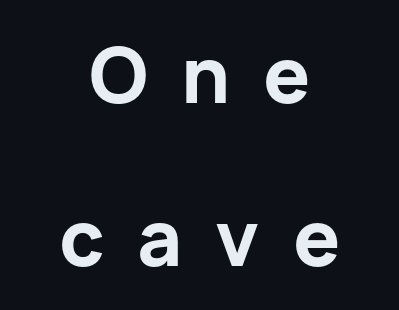
Baseline-to-baseline distance is far greater than the letter height. Plain, unruled lines of type. Layout note: lines centered. The face used here is rendered with a markedly widened letterfit.
